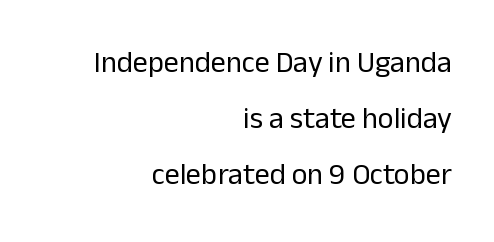
{"serif": "no", "italic": "no", "bold": "no", "weight": "regular", "width": "normal", "stroke_contrast": "low", "x_height": "medium", "monospaced": "no", "underline": "no", "align": "right", "line_spacing_ratio": 1.86, "letter_spacing": "normal", "letter_spacing_em": 0.0, "glyph_px": 30}
